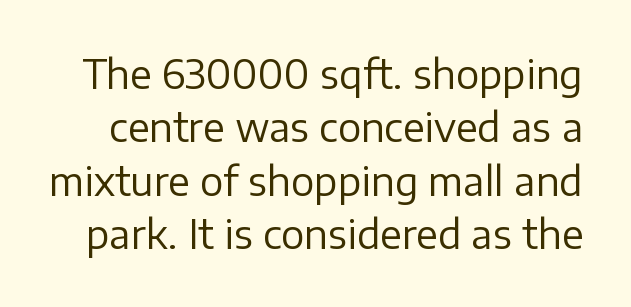
{"serif": "no", "italic": "no", "bold": "no", "weight": "regular", "width": "normal", "stroke_contrast": "low", "x_height": "medium", "monospaced": "no", "underline": "no", "line_spacing": "normal", "line_spacing_ratio": 1.37, "letter_spacing": "normal", "letter_spacing_em": 0.0, "glyph_px": 39}
